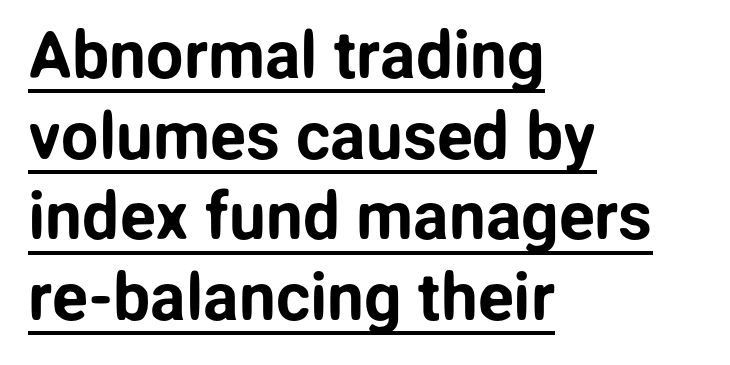
Is this a fixed-width face? No — the glyphs have proportional, varying widths. Compared with typical body copy, the letter spacing here is the same. Tall strokes in this sample are plumb rather than angled. Does a line run under the words? Yes, clearly. Each line starts at the same left margin while the right side varies. These lines are composed in type without serifs.
